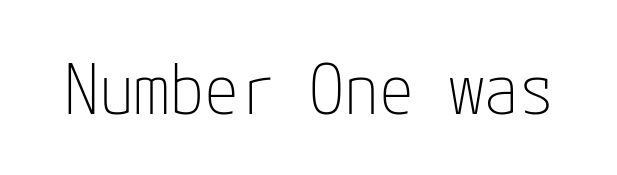
Q: Is the text bold? A: No.
Q: Is the text italic (slanted)? A: No, it is upright.
Q: Is the typeface a serif or a sans-serif typeface? A: Sans-serif.
Q: Is the text underlined? A: No.
Q: Is the spacing between letters normal or unusually wide? A: Normal.
Q: Width (condensed, normal, or wide)? A: Condensed.
Q: Stroke contrast? A: Low.
Q: x-height? A: Medium.
